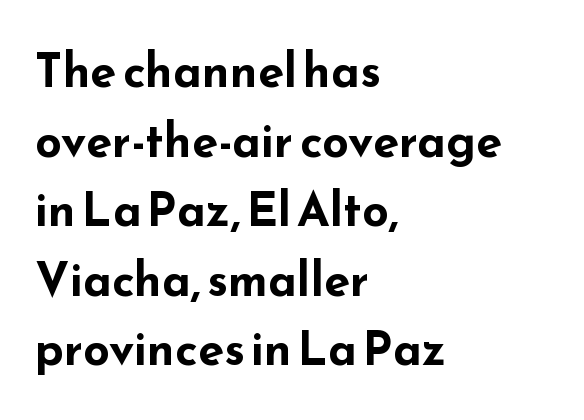
Compared with typical body copy, the letter spacing here is the same. Reading down the block, your eye returns to a fixed left position each line. Proportional: the letters do not fall into vertical columns. Strong, thick strokes mark this as bold type. Bare-footed words on every line.
